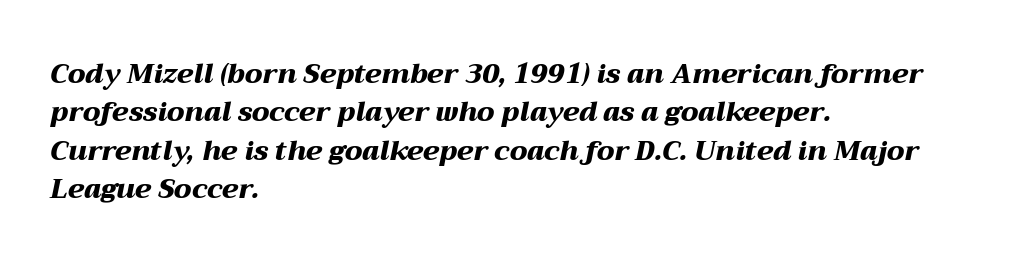
{"italic": "yes", "lean": "right", "slant_degrees": 12, "bold": "yes", "underline": "no", "align": "left", "line_spacing": "normal", "line_spacing_ratio": 1.42, "letter_spacing": "normal", "letter_spacing_em": 0.0, "glyph_px": 27}
